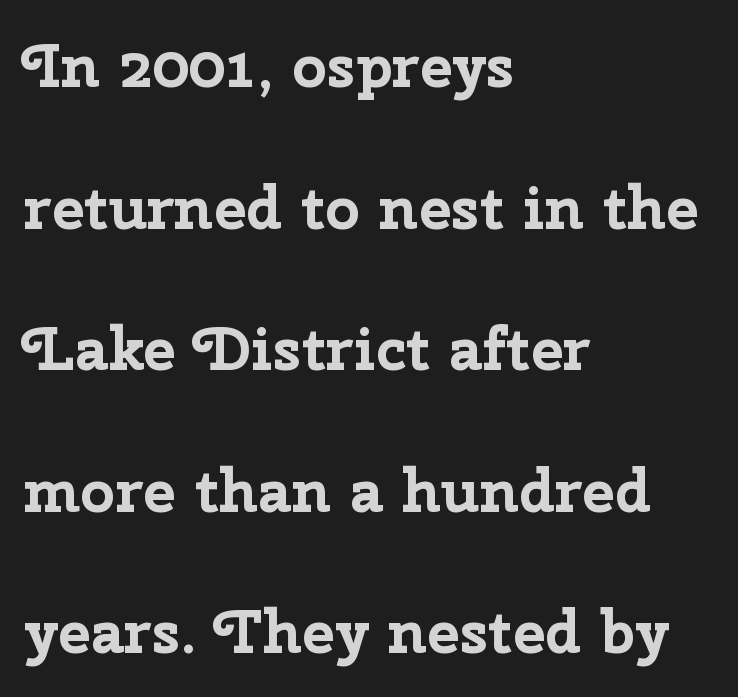
The space between consecutive lines is lavish. The area under the type is left untouched. The type is set solid horizontally, with unmodified tracking. Varying glyph widths throughout — classic text-font behaviour. A roman cut, with each character standing at attention.
